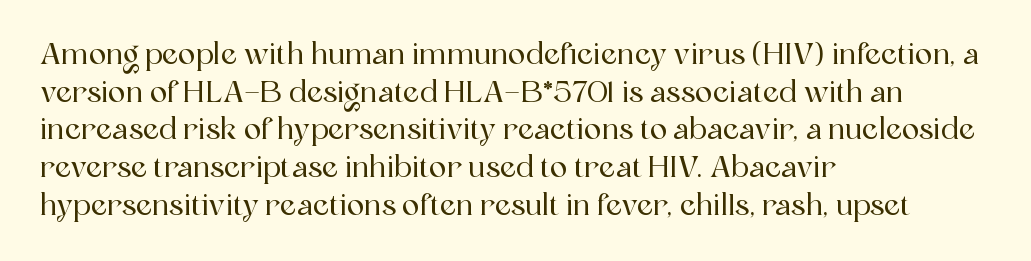
{"serif": "yes", "italic": "no", "width": "normal", "x_height": "medium", "monospaced": "no", "underline": "no", "align": "left", "line_spacing": "normal", "line_spacing_ratio": 1.3, "letter_spacing": "normal", "letter_spacing_em": 0.0, "glyph_px": 29}
